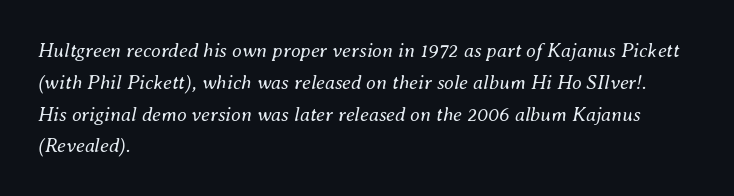
The image shows 20 px text type, italic (leaning right); set left-aligned, normal line spacing (1.59x), normal letter spacing, not underlined.
